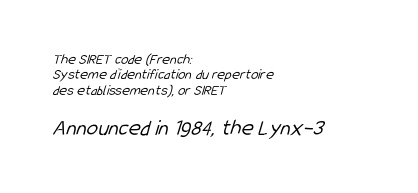
The tracking reads as untouched default to a designer's eye. The letters in the lower block stand taller than those in the block above. Horizontal bands of white between lines are thin slivers. Any mark beneath the type? The region is blank. Where is the straight margin? On the left. No chunkiness to these letters — they're not bold.
